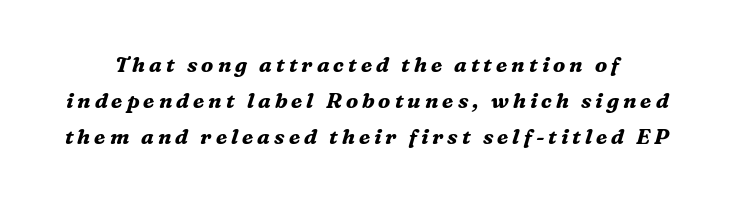
Q: Is the text bold? A: Yes.
Q: Is the text italic (slanted)? A: Yes, it leans right by about 16 degrees.
Q: Is the text underlined? A: No.
